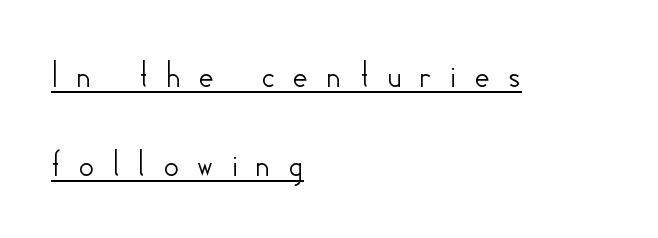
{"serif": "no", "italic": "no", "width": "normal", "stroke_contrast": "low", "x_height": "small", "monospaced": "no", "underline": "yes", "align": "left", "line_spacing": "loose", "line_spacing_ratio": 2.28, "letter_spacing": "wide", "letter_spacing_em": 0.43, "glyph_px": 39}
